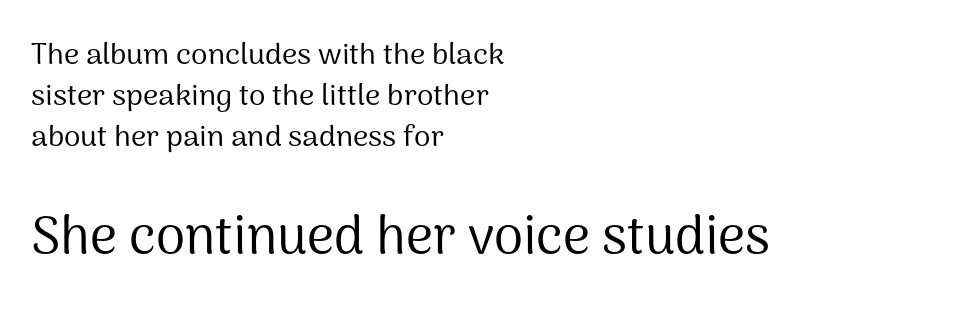
A typesetter would call this zero additional tracking. The rendering shows plain stroke endings on the letterforms — a sans-serif design. Unlike italic type, these characters show no tilt at all. Summary of vertical rhythm: regular, with standard interline spacing. This sample has the flowing, uneven cadence of proportional lettering. Only glyphs here, with clear space below each row.
